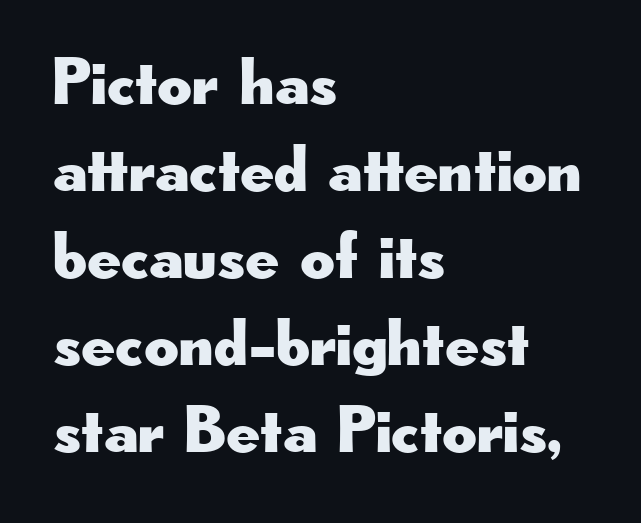
{"serif": "no", "italic": "no", "width": "wide", "stroke_contrast": "low", "x_height": "small", "monospaced": "no", "underline": "no", "align": "left", "line_spacing": "normal", "line_spacing_ratio": 1.3, "letter_spacing": "normal", "letter_spacing_em": 0.0, "glyph_px": 67}
